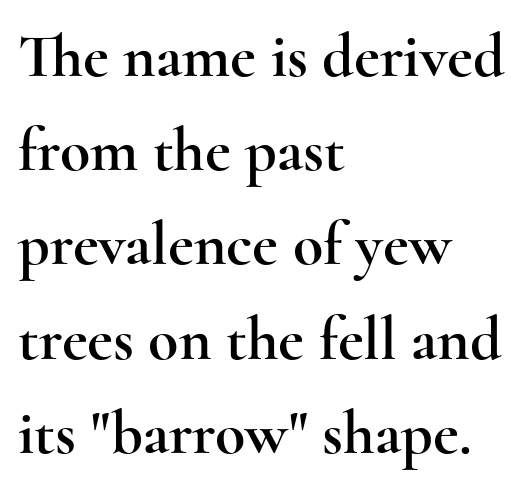
Q: Is the text italic (slanted)? A: No, it is upright.
Q: Is the typeface a serif or a sans-serif typeface? A: Serif.
Q: Is the text underlined? A: No.
Q: How is the paragraph aligned? A: Left-aligned.
Q: Is the spacing between letters normal or unusually wide? A: Normal.
Q: Is the spacing between lines tight, normal or loose? A: Normal.
Q: Width (condensed, normal, or wide)? A: Wide.
Q: x-height? A: Small.
Q: Monospaced? A: No.
